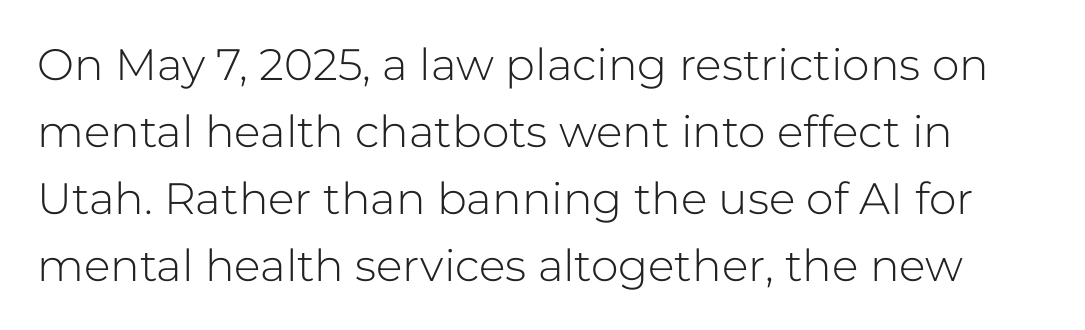
{"serif": "no", "italic": "no", "bold": "no", "weight": "light", "width": "normal", "stroke_contrast": "low", "x_height": "medium", "monospaced": "no", "underline": "no", "line_spacing": "normal", "line_spacing_ratio": 1.52, "letter_spacing": "normal", "letter_spacing_em": 0.0, "glyph_px": 44}
